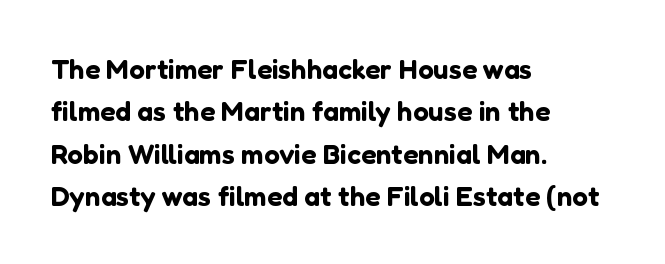
These lines sit exactly where default settings would place them. The rendering keeps characters at their native spacing. Style check: upright. Font category for this specimen: sans-serif. The typesetter chose a ragged-right arrangement here.
